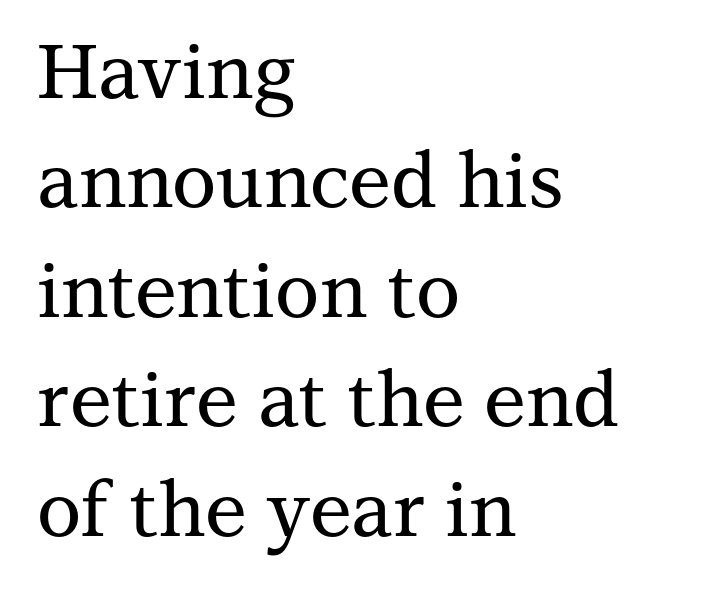
Q: Is the text italic (slanted)? A: No, it is upright.
Q: Is the typeface a serif or a sans-serif typeface? A: Serif.
Q: Is the text underlined? A: No.
Q: How is the paragraph aligned? A: Left-aligned.
Q: Is the spacing between letters normal or unusually wide? A: Normal.
Q: Is the spacing between lines tight, normal or loose? A: Normal.
Q: Width (condensed, normal, or wide)? A: Normal.
Q: Stroke contrast? A: Medium.
Q: x-height? A: Medium.
Q: Monospaced? A: No.
